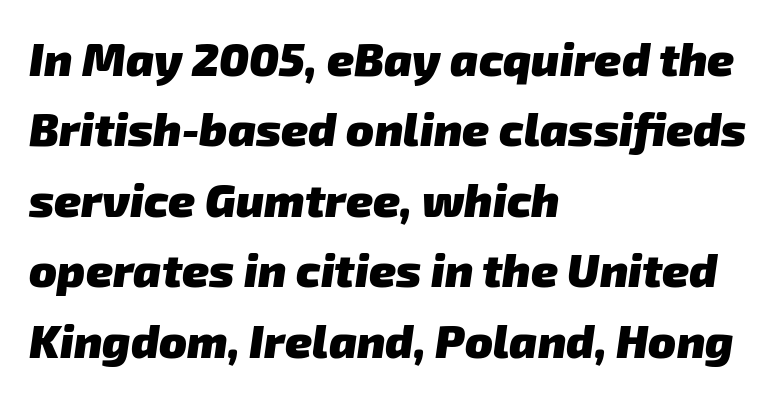
The lines in this sample share a left origin and differ only in where they stop. Underline: absent. You could not count columns in this text — the font is proportionally spaced. On the weight axis this lands at bold, roughly 700. Tracking here is standard; glyphs follow each other at the usual distance.
